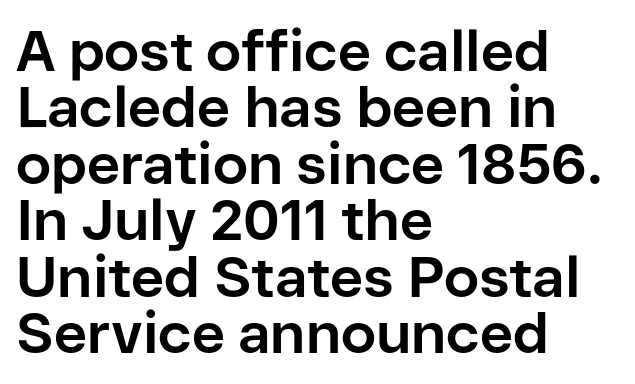
Is this a sans? Yes — the strokes have no serifs. What stands out about the letter spacing? Nothing — it is the standard amount. Notice how thick the strokes are: this is what a full bold looks like. The face used here is proportionally spaced, like ordinary book or web type. These lines stack with their left ends in a neat column. One glance says dense: line gaps are narrower than usual.
